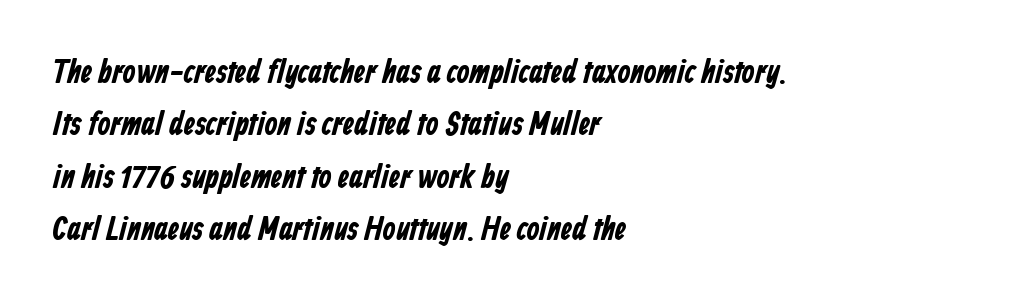
The image shows 33 px bold, condensed sans-serif type; set left-aligned, normal line spacing (1.59x), normal letter spacing, not underlined; low stroke contrast and a medium x-height.
